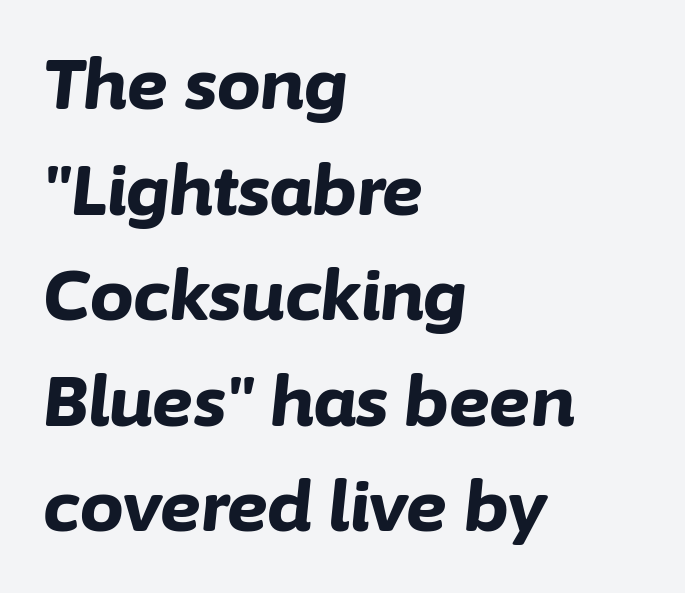
Q: Is the text bold? A: Yes.
Q: Is the text italic (slanted)? A: Yes, it leans right by about 6 degrees.
Q: Is the text underlined? A: No.
Q: How is the paragraph aligned? A: Left-aligned.
Q: Is the spacing between letters normal or unusually wide? A: Normal.
Q: Is the spacing between lines tight, normal or loose? A: Normal.
Q: Width (condensed, normal, or wide)? A: Normal.
Q: Stroke contrast? A: Low.
Q: x-height? A: Medium.
Q: Monospaced? A: No.
